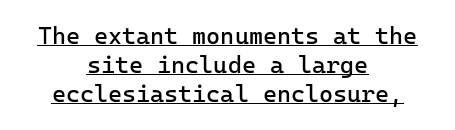
The image shows 24 px text type, upright; set centered, line spacing 1.21x, normal letter spacing, underlined.
